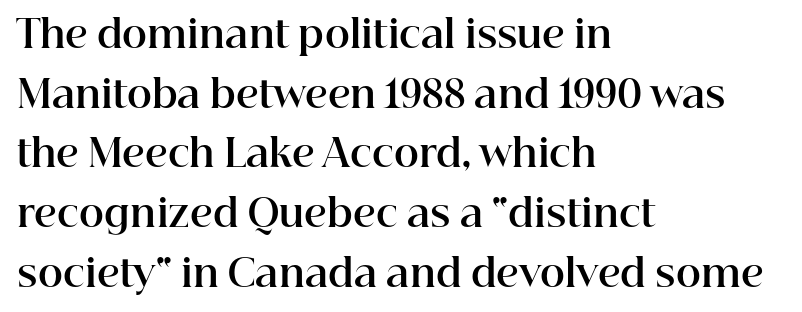
This rendering uses left alignment, leaving the right contour irregular. These lines are rendered in a variable-pitch font. Underline: absent. Bold? Absolutely — the strokes are thick and heavy. A typesetter would call this zero additional tracking.
